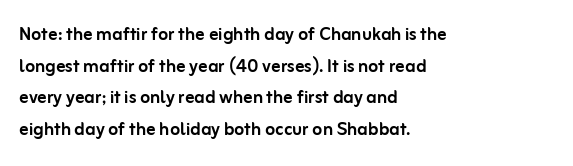
{"italic": "no", "underline": "no", "align": "left", "line_spacing": "normal", "line_spacing_ratio": 1.37, "letter_spacing": "normal", "letter_spacing_em": 0.0, "glyph_px": 23}
